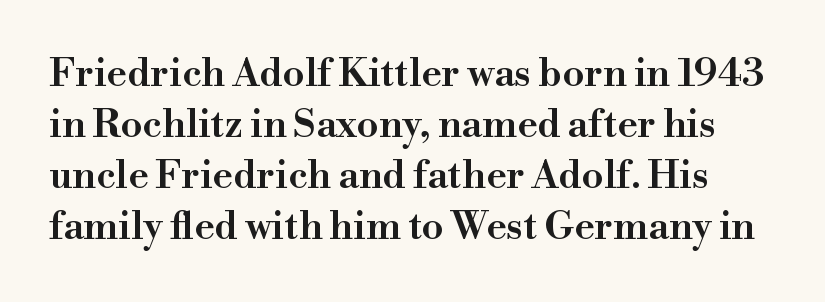
Q: Is the text bold? A: Semi-bold.
Q: Is the text italic (slanted)? A: No, it is upright.
Q: Is the typeface a serif or a sans-serif typeface? A: Serif.
Q: Is the text underlined? A: No.
Q: Is the spacing between letters normal or unusually wide? A: Normal.
Q: Is the spacing between lines tight, normal or loose? A: Normal.
Q: Width (condensed, normal, or wide)? A: Normal.
Q: Stroke contrast? A: High.
Q: x-height? A: Small.
Q: Monospaced? A: No.
